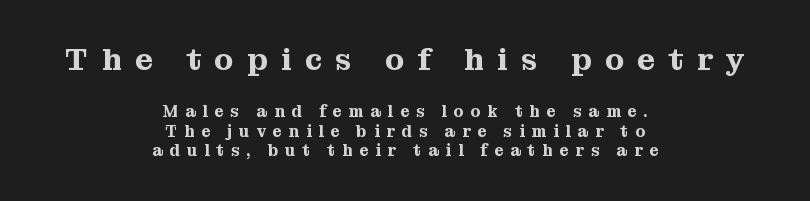
Q: Is the text italic (slanted)? A: No, it is upright.
Q: Is the typeface a serif or a sans-serif typeface? A: Serif.
Q: Is the text underlined? A: No.
Q: How is the paragraph aligned? A: Centered.
Q: Is the spacing between letters normal or unusually wide? A: Unusually wide.
Q: Which block of text is set in a larger size, the first (top) or the second (bottom)? A: The first (top) one.
Q: Width (condensed, normal, or wide)? A: Normal.
Q: Stroke contrast? A: Medium.
Q: x-height? A: Medium.
Q: Monospaced? A: No.
